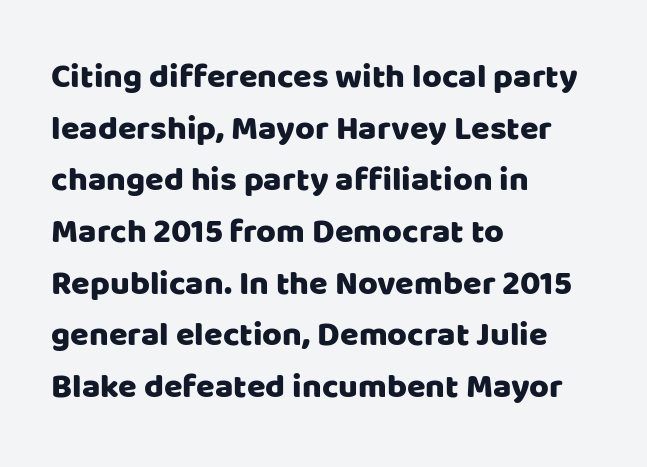
Q: Is the text italic (slanted)? A: No, it is upright.
Q: Is the typeface a serif or a sans-serif typeface? A: Sans-serif.
Q: Is the text underlined? A: No.
Q: How is the paragraph aligned? A: Left-aligned.
Q: Is the spacing between letters normal or unusually wide? A: Normal.
Q: Is the spacing between lines tight, normal or loose? A: Normal.
Q: Width (condensed, normal, or wide)? A: Normal.
Q: Stroke contrast? A: Low.
Q: x-height? A: Large.
Q: Monospaced? A: No.
